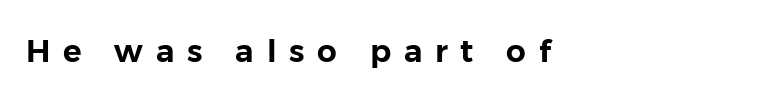
Q: Is the text italic (slanted)? A: No, it is upright.
Q: Is the typeface a serif or a sans-serif typeface? A: Sans-serif.
Q: Is the text underlined? A: No.
Q: How is the paragraph aligned? A: Left-aligned.
Q: Is the spacing between letters normal or unusually wide? A: Unusually wide.
Q: Width (condensed, normal, or wide)? A: Normal.
Q: Stroke contrast? A: Low.
Q: x-height? A: Medium.
Q: Monospaced? A: No.
